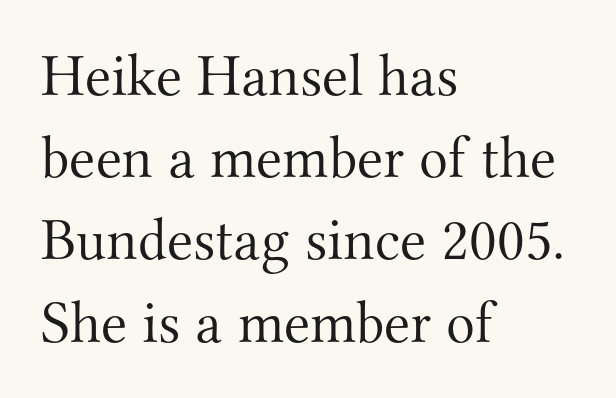
The image shows 60 px light serif type, upright; set left-aligned, normal line spacing (1.37x), normal letter spacing, not underlined; medium stroke contrast and a small x-height.
